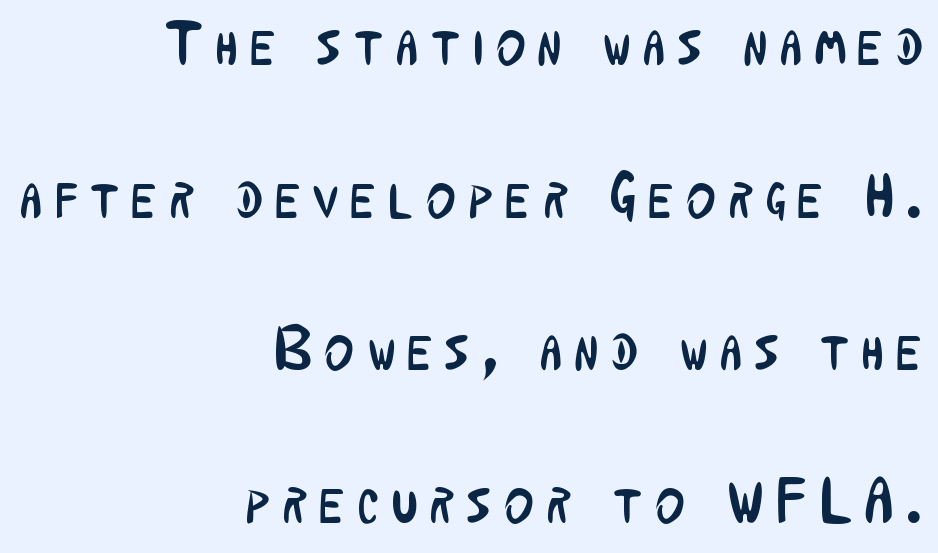
{"serif": "no", "italic": "no", "bold": "no", "weight": "regular", "width": "condensed", "stroke_contrast": "low", "x_height": "medium", "monospaced": "no", "underline": "no", "align": "right", "line_spacing": "loose", "line_spacing_ratio": 2.46, "letter_spacing": "wide", "letter_spacing_em": 0.21, "glyph_px": 62}
